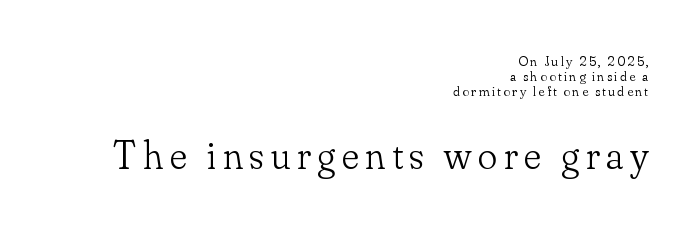
Block two is the big one; block one sits smaller above it. The weight would be labelled regular, book, light, or lighter still. Unlike italic type, these characters show no tilt at all. The zone under the glyphs is completely vacant. Reading down the column, the eye jumps only a short way to each next line.
